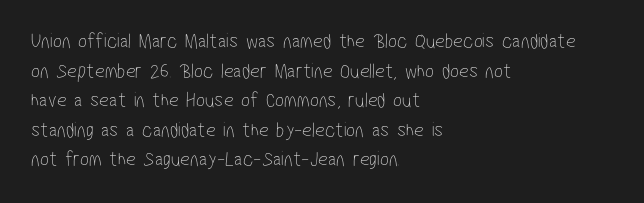
The horizontal fit of the characters is conventional and even. This sample is left-justified, so line endings fall wherever the words run out. Unbolded letterforms with no extra heft. Regular leading. Descenders hang freely into open space.
